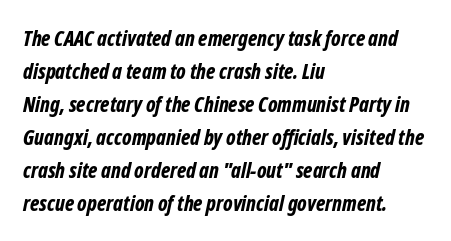
The image shows 21 px bold type, italic (leaning right); set left-aligned, normal line spacing (1.57x), normal letter spacing, not underlined.
